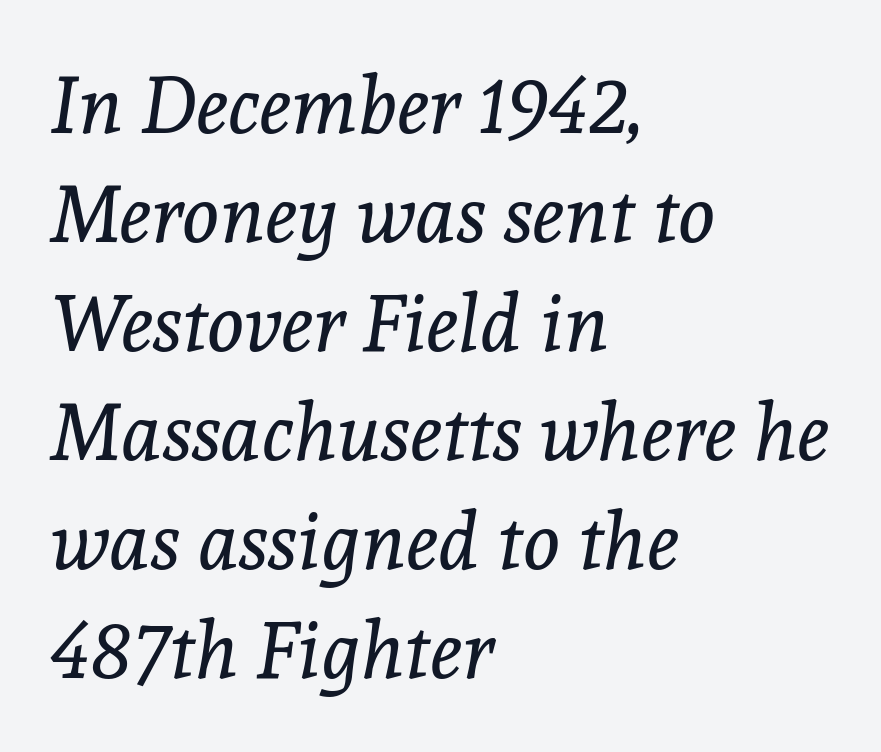
Style check: oblique. Rule under the text: the space is simply empty. Does the leading feel generous? No, just average. Students, note that the glyphs here touch the page at normal intervals. Stems here are at most as thick as an everyday book face.
